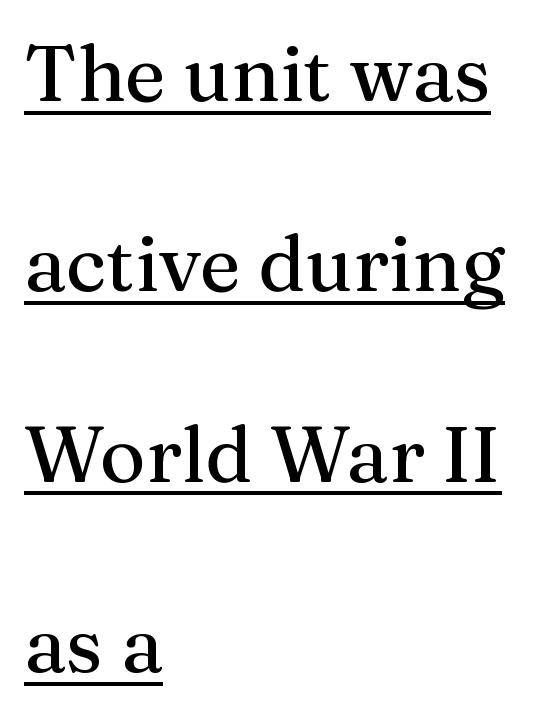
The rendering uses natural spacing where letterforms have individual widths. Italic: no, the glyphs are upright roman. Compared with undecorated copy, this sample adds a rule below the words. Look at the bottom of the vertical strokes: they flare into serifs here.
